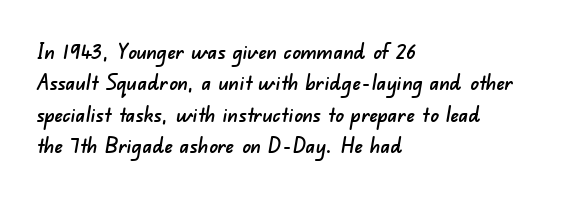
Q: Is the text underlined? A: No.
Q: How is the paragraph aligned? A: Left-aligned.
Q: Is the spacing between letters normal or unusually wide? A: Normal.
Q: Is the spacing between lines tight, normal or loose? A: Normal.
